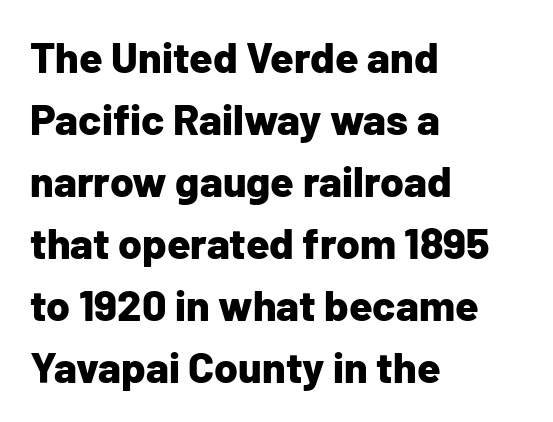
A classic flush-left, rag-right setting is used for this passage. Quick note: underline off. These lines are rendered in a variable-pitch font. Thick stems and heavy bowls — unmistakably bold. Rows of type keep a routine distance in the vertical direction.
